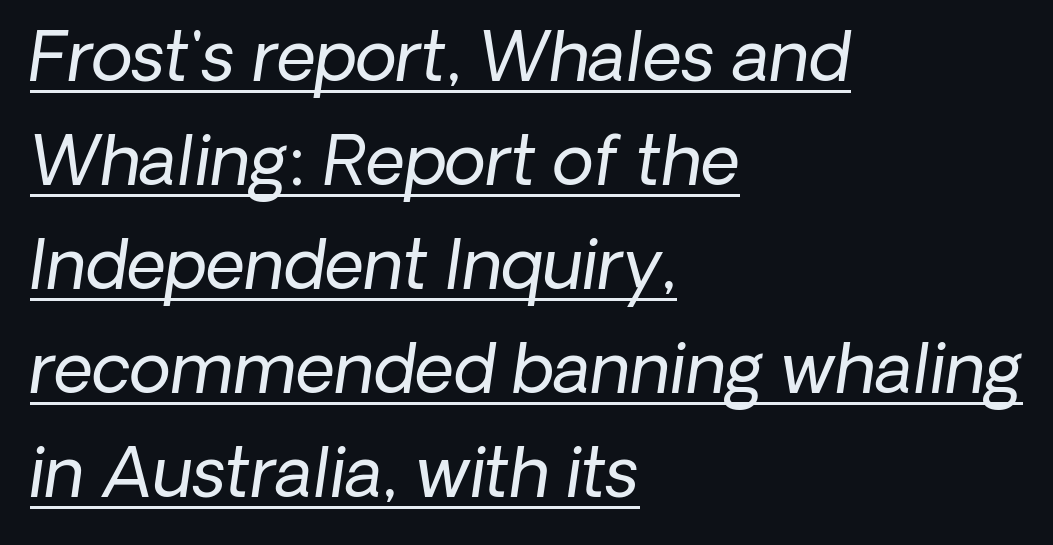
Q: Is the text bold? A: No.
Q: Is the text italic (slanted)? A: Yes, it leans right by about 8 degrees.
Q: Is the text underlined? A: Yes.
Q: How is the paragraph aligned? A: Left-aligned.
Q: Is the spacing between letters normal or unusually wide? A: Normal.
Q: Is the spacing between lines tight, normal or loose? A: Normal.
Q: Width (condensed, normal, or wide)? A: Normal.
Q: Stroke contrast? A: Low.
Q: x-height? A: Medium.
Q: Monospaced? A: No.
